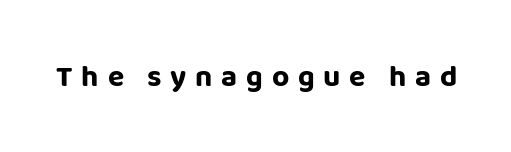
{"serif": "no", "italic": "no", "bold": "yes", "weight": "bold", "width": "normal", "stroke_contrast": "low", "x_height": "large", "monospaced": "no", "underline": "no", "letter_spacing": "wide", "letter_spacing_em": 0.29, "glyph_px": 30}
